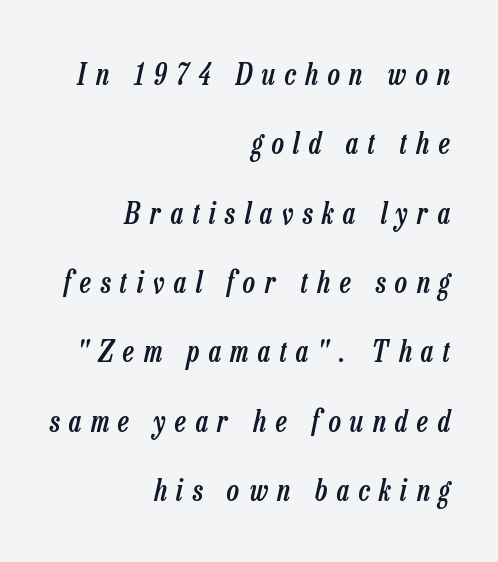
Q: Is the text bold? A: Semi-bold.
Q: Is the text italic (slanted)? A: Yes, it leans right by about 13 degrees.
Q: Is the text underlined? A: No.
Q: How is the paragraph aligned? A: Right-aligned.
Q: Is the spacing between letters normal or unusually wide? A: Unusually wide.
Q: Is the spacing between lines tight, normal or loose? A: Loose.
Q: Width (condensed, normal, or wide)? A: Condensed.
Q: Stroke contrast? A: Low.
Q: x-height? A: Medium.
Q: Monospaced? A: No.
